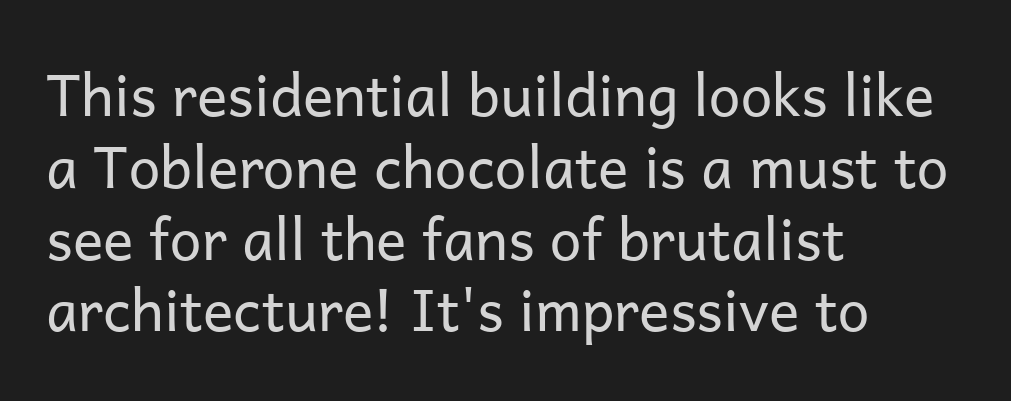
Q: Is the text bold? A: No.
Q: Is the text italic (slanted)? A: No, it is upright.
Q: Is the typeface a serif or a sans-serif typeface? A: Sans-serif.
Q: Is the text underlined? A: No.
Q: How is the paragraph aligned? A: Left-aligned.
Q: Is the spacing between letters normal or unusually wide? A: Normal.
Q: Is the spacing between lines tight, normal or loose? A: Normal.
Q: Width (condensed, normal, or wide)? A: Normal.
Q: Stroke contrast? A: Low.
Q: x-height? A: Medium.
Q: Monospaced? A: No.
